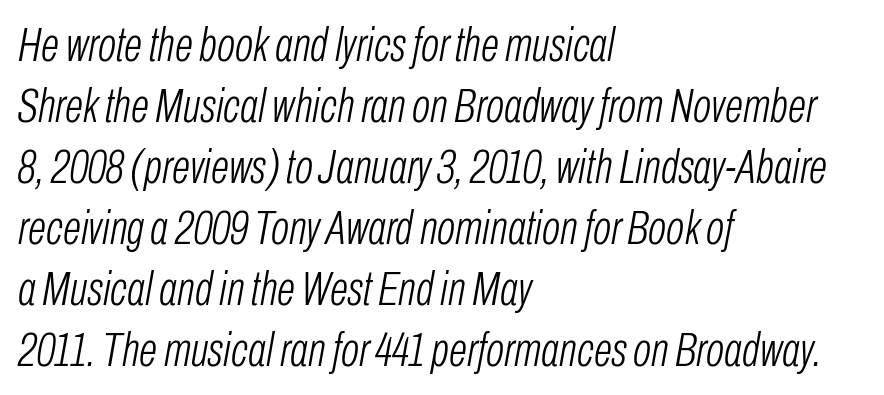
Compared with a centered layout, this one pins lines to the left instead. These lines sit exactly where default settings would place them. Weight class: somewhere from thin through regular. Each letter keeps its own natural width here, so spacing adapts to shape. Italic: yes, the glyphs are oblique.
